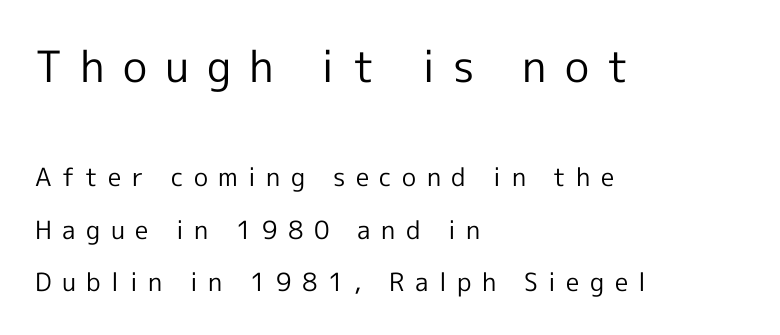
{"serif": "no", "italic": "no", "bold": "no", "weight": "regular", "width": "normal", "x_height": "medium", "monospaced": "no", "underline": "no", "align": "left", "line_spacing": "loose", "line_spacing_ratio": 2.09, "letter_spacing": "wide", "letter_spacing_em": 0.42, "larger_block": "first", "size_ratio": 1.72, "glyph_px": 43}
